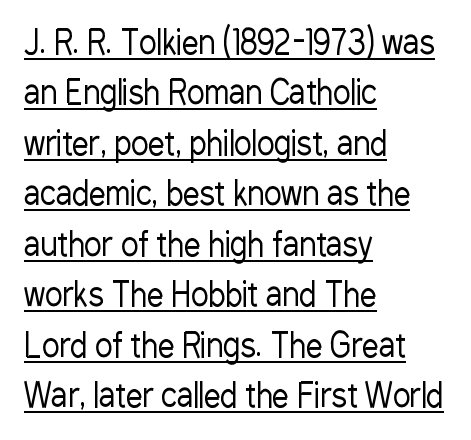
The typeface has the unassuming heft of standard copy or less. The rendering keeps characters at their native spacing. These lines stack with their left ends in a neat column. Whoever set this chose a conventional vertical rhythm. The rendering uses natural spacing where letterforms have individual widths. Has an underline been added? It has.
